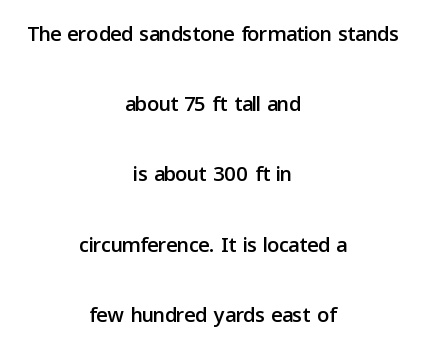
{"serif": "no", "italic": "no", "width": "normal", "stroke_contrast": "low", "x_height": "medium", "monospaced": "no", "underline": "no", "align": "center", "line_spacing": "loose", "line_spacing_ratio": 2.34, "letter_spacing": "normal", "letter_spacing_em": 0.0, "glyph_px": 30}
